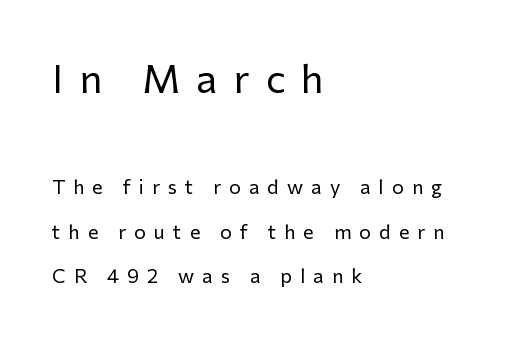
The image shows 40 px regular-weight sans-serif type, upright; set left-aligned, loose line spacing (2.23x), unusually wide letter spacing (+0.4 em), not underlined; the first (top) block is 2.0x larger; low stroke contrast and a medium x-height.
